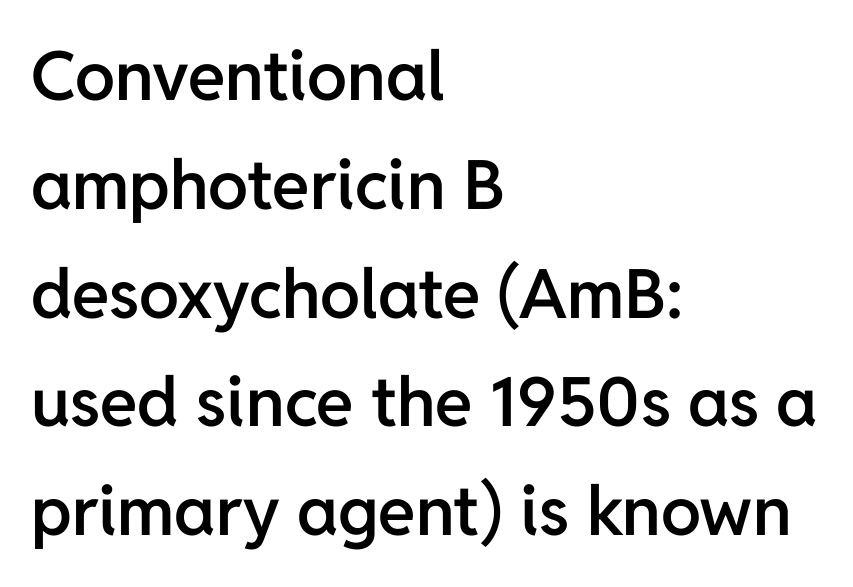
{"serif": "no", "italic": "no", "bold": "semi", "weight": "semibold", "width": "normal", "stroke_contrast": "low", "x_height": "medium", "monospaced": "no", "underline": "no", "align": "left", "line_spacing": "normal", "line_spacing_ratio": 1.6, "letter_spacing": "normal", "letter_spacing_em": 0.0, "glyph_px": 68}
